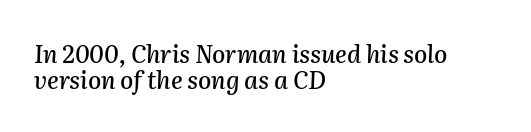
{"italic": "yes", "lean": "right", "slant_degrees": 2, "underline": "no", "align": "left", "line_spacing": "tight", "line_spacing_ratio": 1.09, "letter_spacing": "normal", "letter_spacing_em": 0.0, "glyph_px": 24}
